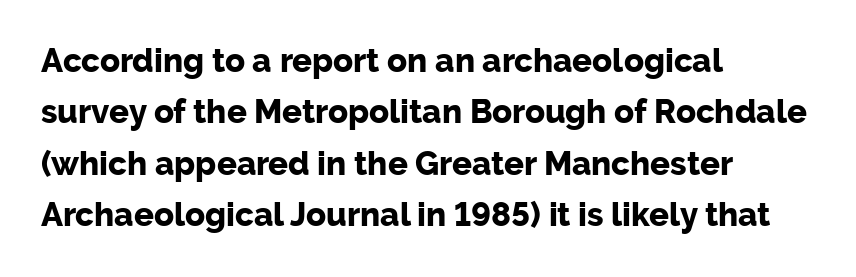
{"serif": "no", "italic": "no", "bold": "yes", "weight": "bold", "width": "normal", "stroke_contrast": "low", "x_height": "medium", "monospaced": "no", "underline": "no", "align": "left", "line_spacing": "normal", "line_spacing_ratio": 1.56, "letter_spacing": "normal", "letter_spacing_em": 0.0, "glyph_px": 33}
